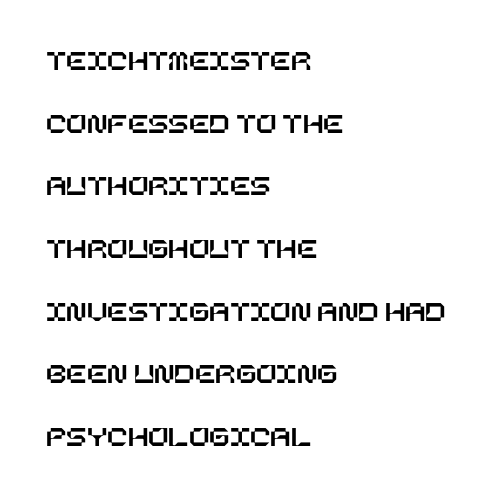
The image shows 30 px text type, upright; set left-aligned, loose line spacing (2.09x), normal letter spacing, not underlined; low stroke contrast and a large x-height.
